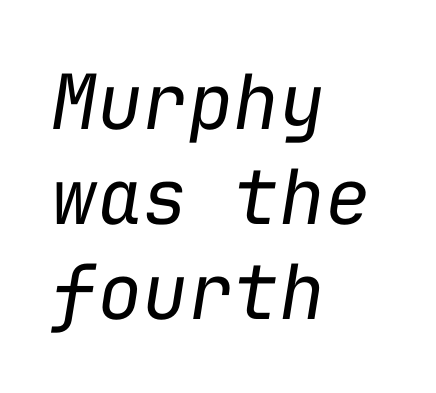
Q: Is the text bold? A: No.
Q: Is the text italic (slanted)? A: Yes, it leans right by about 9 degrees.
Q: Is the text underlined? A: No.
Q: How is the paragraph aligned? A: Left-aligned.
Q: Is the spacing between letters normal or unusually wide? A: Normal.
Q: Is the spacing between lines tight, normal or loose? A: Normal.
Q: Width (condensed, normal, or wide)? A: Normal.
Q: Stroke contrast? A: Low.
Q: x-height? A: Medium.
Q: Monospaced? A: Yes.
